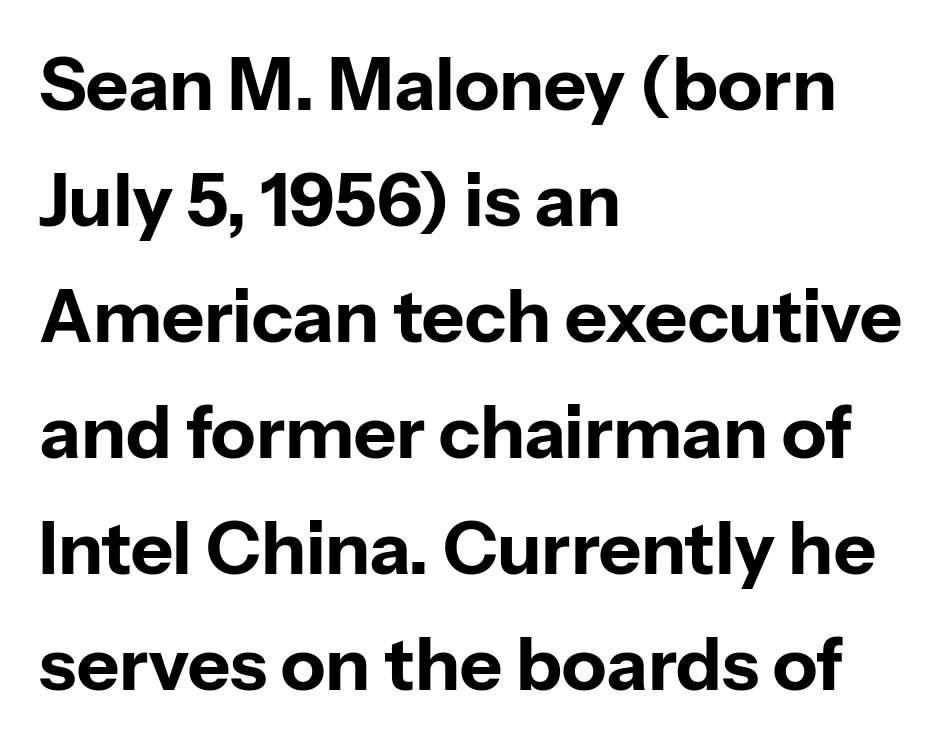
Q: Is the text bold? A: Yes.
Q: Is the text italic (slanted)? A: No, it is upright.
Q: Is the typeface a serif or a sans-serif typeface? A: Sans-serif.
Q: Is the text underlined? A: No.
Q: How is the paragraph aligned? A: Left-aligned.
Q: Is the spacing between letters normal or unusually wide? A: Normal.
Q: Is the spacing between lines tight, normal or loose? A: Normal.
Q: Width (condensed, normal, or wide)? A: Normal.
Q: Stroke contrast? A: Low.
Q: x-height? A: Medium.
Q: Monospaced? A: No.
